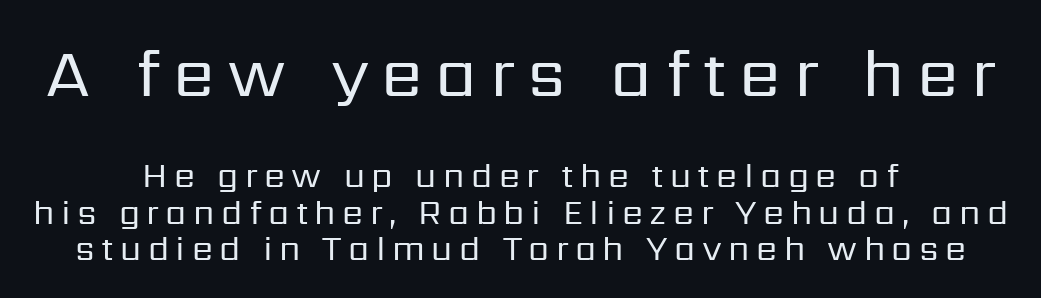
Q: Is the text bold? A: No.
Q: Is the text italic (slanted)? A: No, it is upright.
Q: Is the typeface a serif or a sans-serif typeface? A: Sans-serif.
Q: Is the text underlined? A: No.
Q: How is the paragraph aligned? A: Centered.
Q: Is the spacing between lines tight, normal or loose? A: Tight.
Q: Which block of text is set in a larger size, the first (top) or the second (bottom)? A: The first (top) one.
Q: Width (condensed, normal, or wide)? A: Normal.
Q: Stroke contrast? A: Low.
Q: x-height? A: Medium.
Q: Monospaced? A: No.
